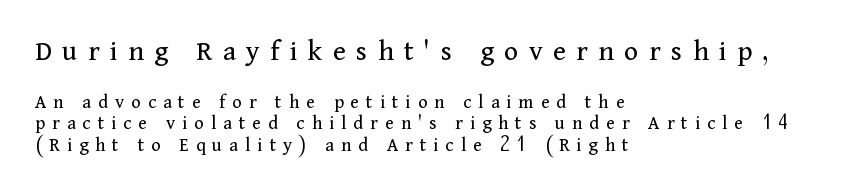
{"serif": "yes", "italic": "no", "bold": "no", "weight": "regular", "width": "normal", "stroke_contrast": "medium", "x_height": "medium", "monospaced": "no", "underline": "no", "align": "left", "line_spacing": "tight", "line_spacing_ratio": 1.07, "letter_spacing": "wide", "letter_spacing_em": 0.35, "larger_block": "first", "size_ratio": 1.5, "glyph_px": 30}
